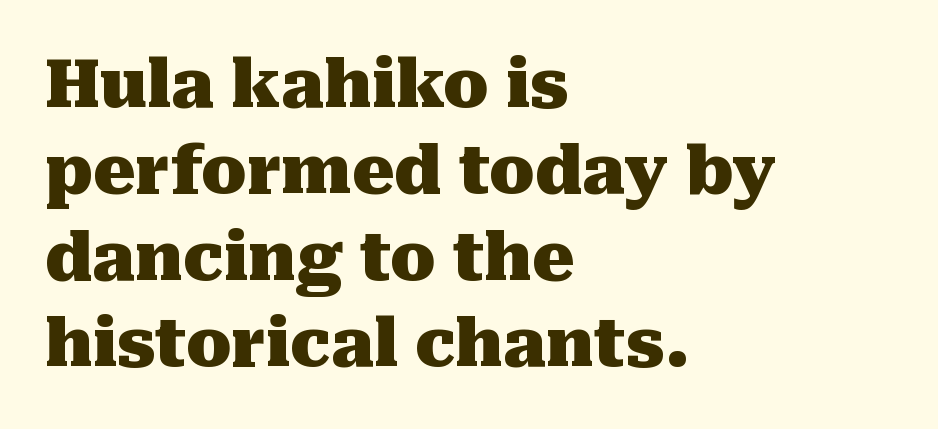
Beneath every word, the page is bare. A student would call this left alignment; a typographer would say flush left, rag right. The letters carry serifs — small finishing strokes at the ends of their stems. This sample has the flowing, uneven cadence of proportional lettering. Plenty of ink on the page — the face is bold.
